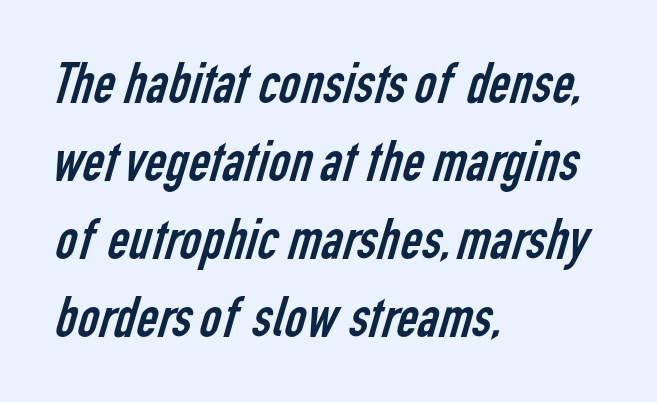
{"serif": "no", "bold": "no", "weight": "regular", "width": "condensed", "stroke_contrast": "low", "x_height": "medium", "monospaced": "no", "underline": "no", "align": "left", "line_spacing": "normal", "line_spacing_ratio": 1.32, "letter_spacing": "normal", "letter_spacing_em": 0.0, "glyph_px": 59}
